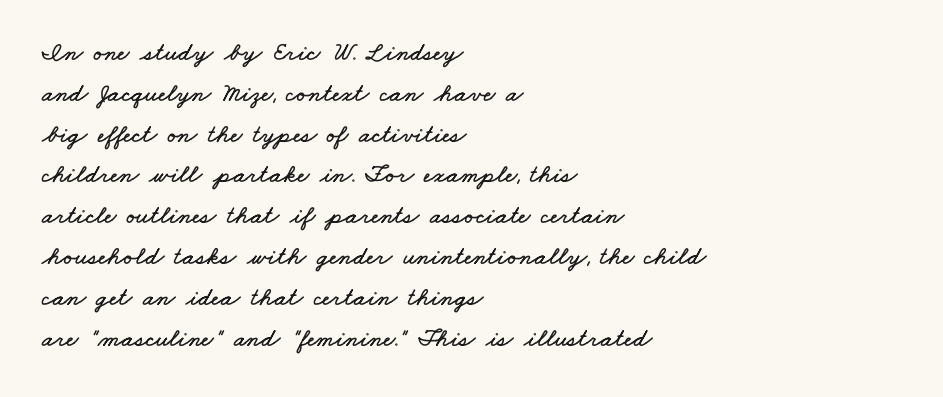
The area under the type is left untouched. Does the leading feel generous? No, just average. Does extra space separate the letters? No, they use regular spacing. Casual observation: everything's shoved over to the left.
